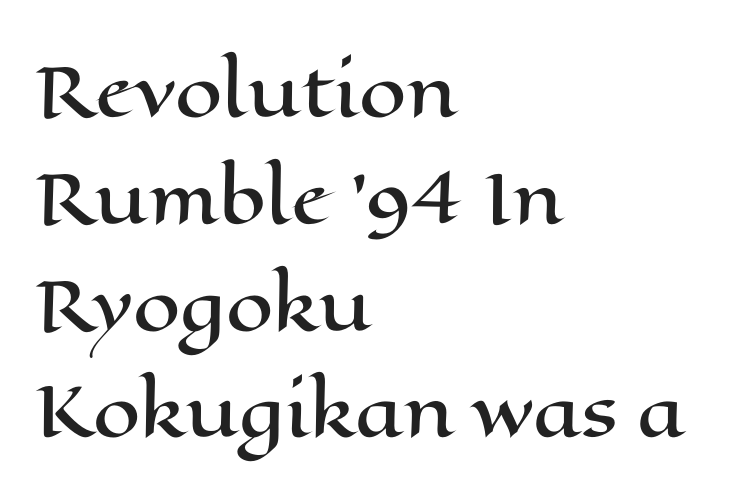
These lines sit exactly where default settings would place them. The letters stand straight up with perfectly vertical stems. Check under the words: just untouched page. A classic flush-left, rag-right setting is used for this passage. What stands out about the letter spacing? Nothing — it is the standard amount.
